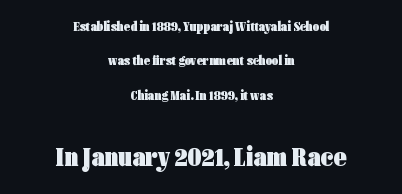
The image shows 28 px heavy, condensed sans-serif type, upright; set centered, loose line spacing (2.45x), normal letter spacing, not underlined; the second (bottom) block is 2.0x larger; low stroke contrast and a medium x-height.
